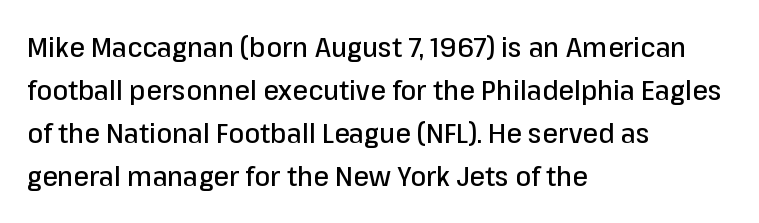
Q: Is the text italic (slanted)? A: No, it is upright.
Q: Is the typeface a serif or a sans-serif typeface? A: Sans-serif.
Q: Is the text underlined? A: No.
Q: How is the paragraph aligned? A: Left-aligned.
Q: Is the spacing between letters normal or unusually wide? A: Normal.
Q: Is the spacing between lines tight, normal or loose? A: Normal.
Q: Width (condensed, normal, or wide)? A: Normal.
Q: Stroke contrast? A: Low.
Q: x-height? A: Medium.
Q: Monospaced? A: No.
